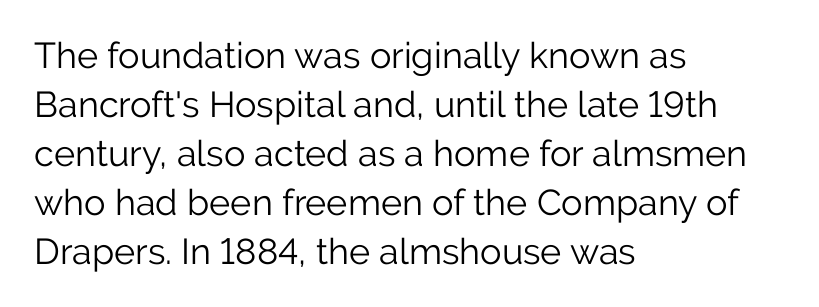
{"serif": "no", "italic": "no", "bold": "no", "weight": "light", "width": "normal", "stroke_contrast": "low", "x_height": "medium", "monospaced": "no", "underline": "no", "align": "left", "line_spacing": "normal", "line_spacing_ratio": 1.36, "letter_spacing": "normal", "letter_spacing_em": 0.0, "glyph_px": 36}
